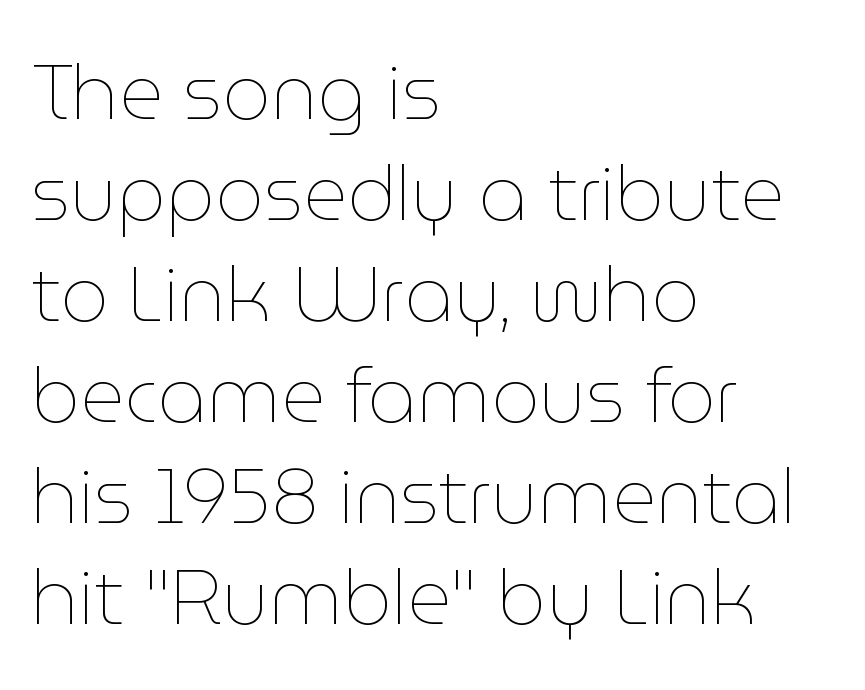
{"italic": "no", "bold": "no", "weight": "thin", "width": "normal", "stroke_contrast": "low", "x_height": "medium", "monospaced": "no", "underline": "no", "align": "left", "line_spacing": "normal", "line_spacing_ratio": 1.33, "letter_spacing": "normal", "letter_spacing_em": 0.0, "glyph_px": 76}
